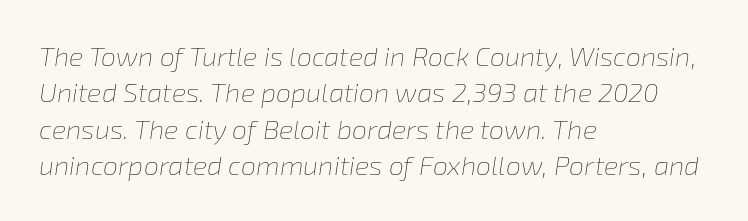
{"italic": "yes", "lean": "right", "slant_degrees": 8, "bold": "no", "underline": "no", "align": "left", "line_spacing": "normal", "line_spacing_ratio": 1.35, "letter_spacing": "normal", "letter_spacing_em": 0.0, "glyph_px": 27}
